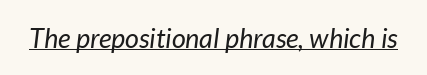
Q: Is the text bold? A: No.
Q: Is the text italic (slanted)? A: Yes, it leans right by about 7 degrees.
Q: Is the text underlined? A: Yes.
Q: Is the spacing between letters normal or unusually wide? A: Normal.
